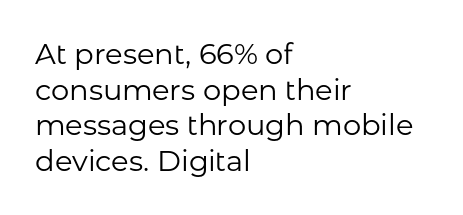
{"serif": "no", "italic": "no", "bold": "no", "weight": "regular", "width": "normal", "stroke_contrast": "low", "x_height": "medium", "monospaced": "no", "underline": "no", "align": "left", "line_spacing_ratio": 1.23, "letter_spacing": "normal", "letter_spacing_em": 0.0, "glyph_px": 29}
